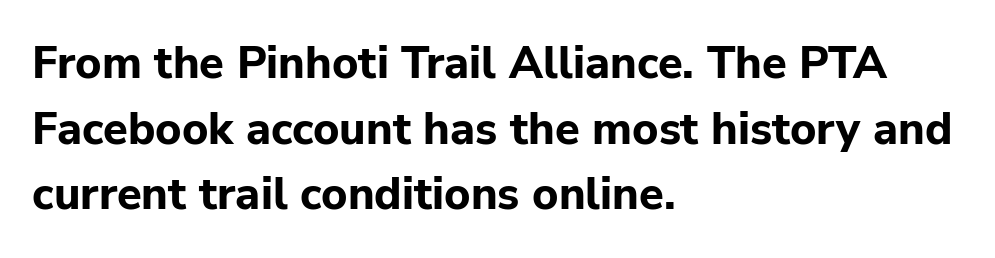
The image shows 45 px bold sans-serif type, upright; set left-aligned, normal line spacing (1.46x), normal letter spacing, not underlined; low stroke contrast and a medium x-height.
